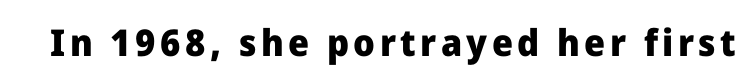
{"serif": "no", "italic": "no", "bold": "yes", "weight": "heavy", "width": "normal", "stroke_contrast": "low", "x_height": "medium", "monospaced": "no", "underline": "no", "glyph_px": 37}
